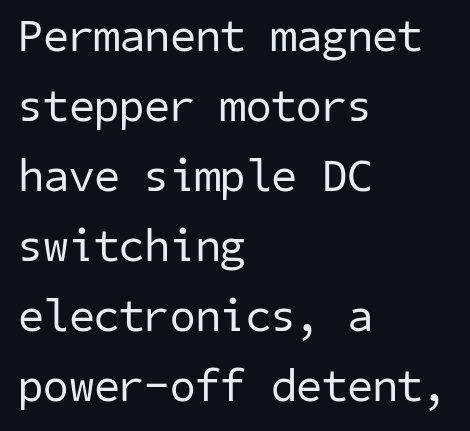
The image shows 46 px regular-weight sans-serif type; set left-aligned, normal line spacing (1.52x), normal letter spacing, not underlined; low stroke contrast and a medium x-height.
